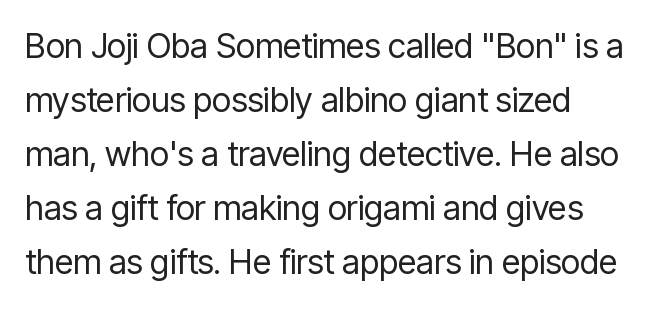
Nothing heavy about these letters — not bold at all. Serif or sans? Sans — the stroke terminals are bare. The rendering keeps characters at their native spacing. The lines are quadded left. Is this a fixed-width face? No — the glyphs have proportional, varying widths. Only glyphs here, with clear space below each row.
